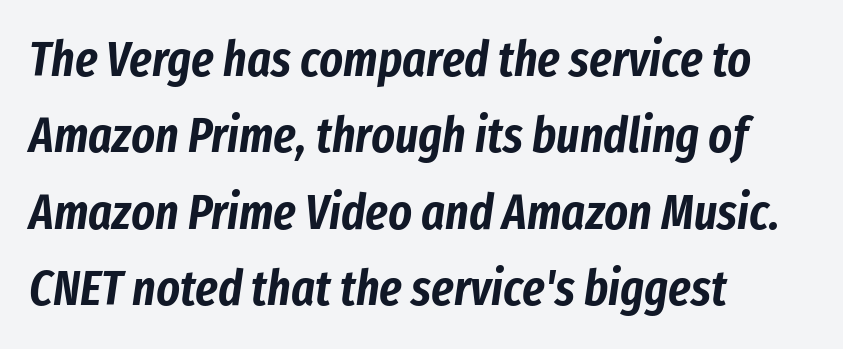
Q: Is the text italic (slanted)? A: Yes, it leans right by about 8 degrees.
Q: Is the text underlined? A: No.
Q: How is the paragraph aligned? A: Left-aligned.
Q: Is the spacing between letters normal or unusually wide? A: Normal.
Q: Is the spacing between lines tight, normal or loose? A: Normal.
Q: Width (condensed, normal, or wide)? A: Condensed.
Q: Stroke contrast? A: Low.
Q: x-height? A: Medium.
Q: Monospaced? A: No.
